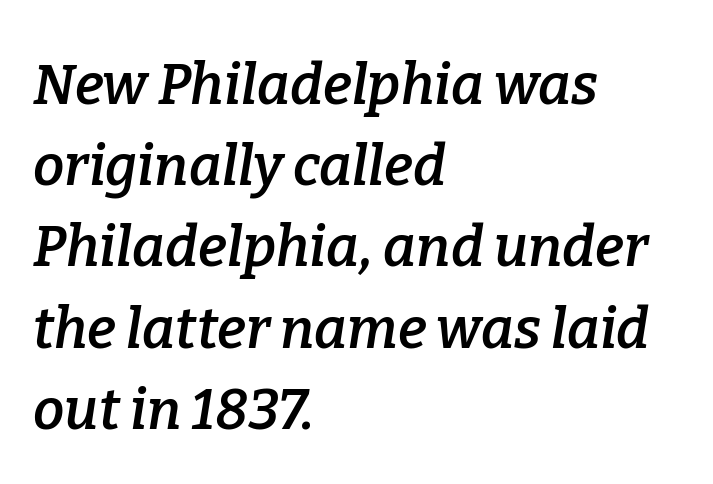
{"serif": "yes", "italic": "yes", "lean": "right", "slant_degrees": 9, "bold": "semi", "weight": "semibold", "width": "normal", "stroke_contrast": "low", "x_height": "medium", "monospaced": "no", "underline": "no", "align": "left", "line_spacing": "normal", "line_spacing_ratio": 1.45, "letter_spacing": "normal", "letter_spacing_em": 0.0, "glyph_px": 56}
